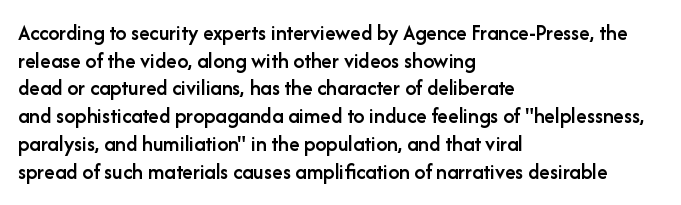
You can tell it's not italic because the verticals are truly vertical. Underlining? Definitely not there. Teacher's note: observe the even left margin — that is flush-left alignment. On the weight axis this lands at semibold, roughly 600.
